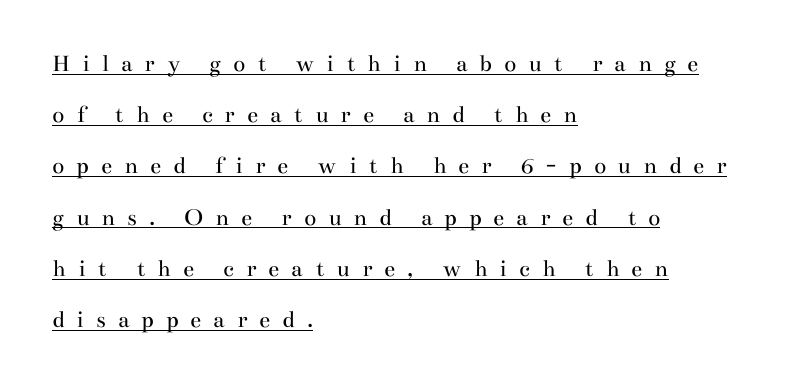
Tall strokes in this sample are plumb rather than angled. These characters rest on top of a visible drawn line. Tracking here is generous; glyphs stand well apart from one another. The vertical gap from one line to the next is large.
